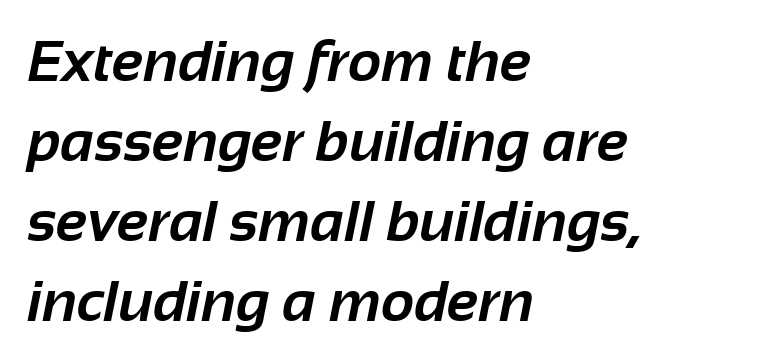
Short note: letters normally spaced. Does the type have serifs? No, each stem ends abruptly. Regular leading. The baseline area is clear. Strokes here are thick enough to call this a true bold.
